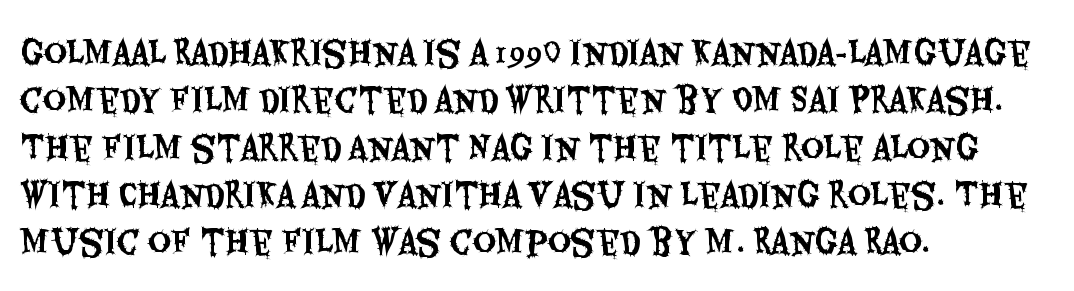
{"serif": "no", "italic": "no", "width": "condensed", "stroke_contrast": "medium", "x_height": "large", "monospaced": "no", "underline": "no", "align": "left", "line_spacing": "normal", "line_spacing_ratio": 1.48, "letter_spacing": "normal", "letter_spacing_em": 0.0, "glyph_px": 32}
